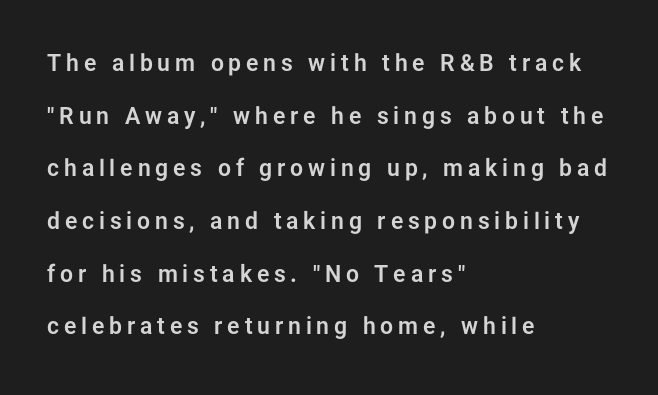
No italicization has been applied; the sample stays upright. The passage shown stacks its lines with a broad gap. Horizontal alignment here is leftward, the default for most running prose. How are the letters spaced? Widely, with obvious added tracking. The gap between lines stays unmarked.
